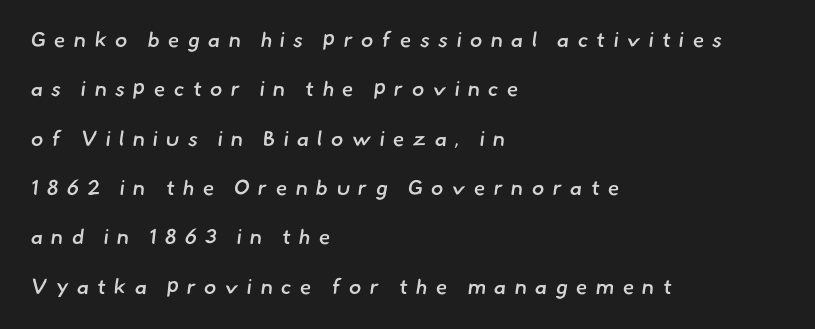
The image shows 21 px text type; set left-aligned, loose line spacing (2.35x), unusually wide letter spacing (+0.39 em), not underlined.
